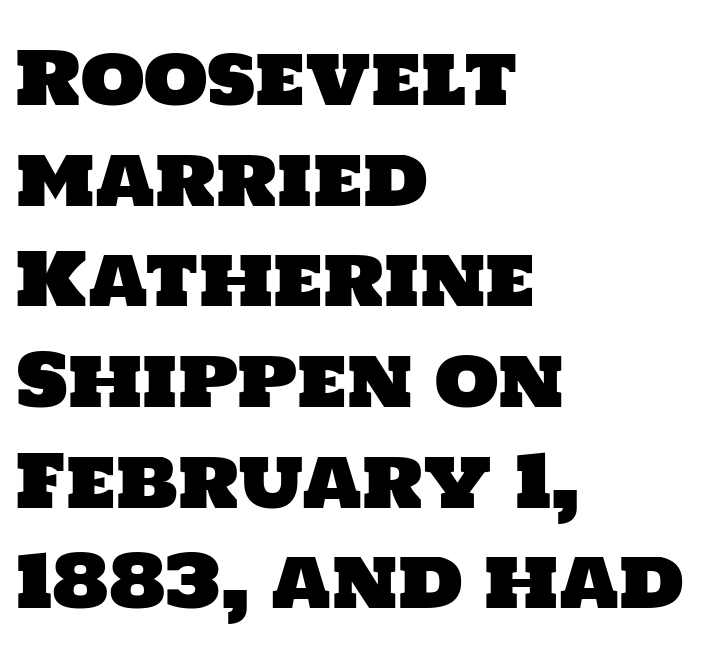
Horizontal alignment here is leftward, the default for most running prose. Words float on clear page, feet unadorned. Character widths vary here, with narrow letters taking less room than wide ones. Whoever set this chose a conventional vertical rhythm. Inter-character spacing is left at the font's built-in metrics.
